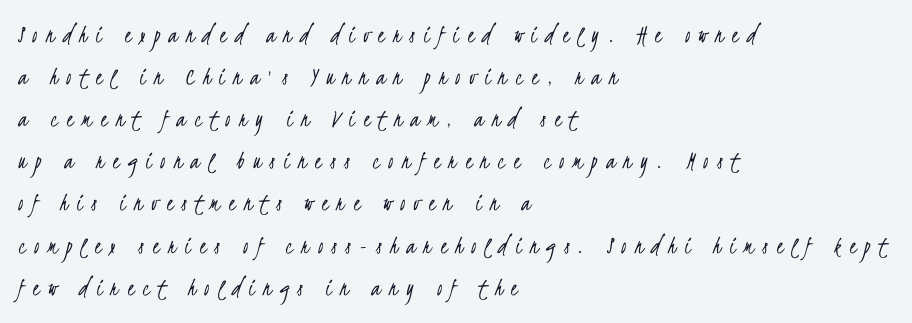
The image shows 26 px text type; set left-aligned, normal line spacing (1.62x), unusually wide letter spacing (+0.33 em), not underlined.
